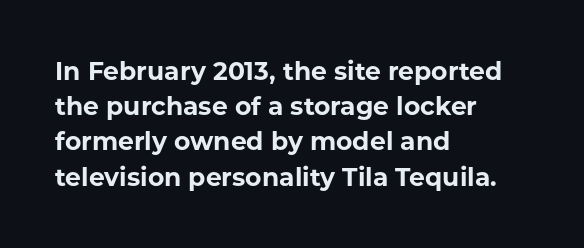
The image shows 25 px bold type, upright; set left-aligned, normal line spacing (1.41x), normal letter spacing, not underlined.
